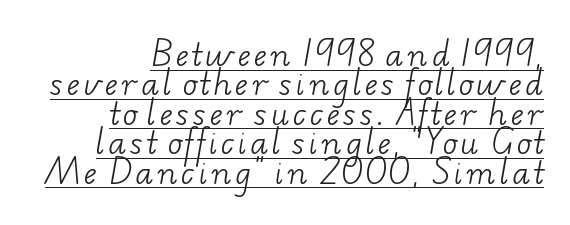
These lines stack with their right ends in a neat column. No extra ink here — the face is not bold. Font category for this specimen: serif. Very little white space separates one row of letters from the next.
